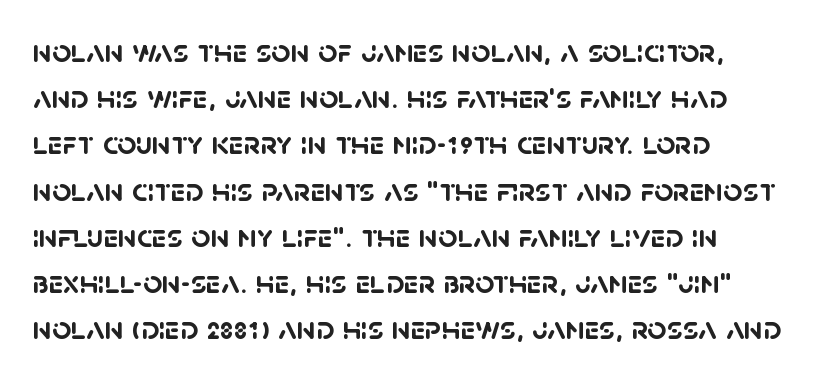
Q: Is the text bold? A: Yes.
Q: Is the typeface a serif or a sans-serif typeface? A: Sans-serif.
Q: Is the text underlined? A: No.
Q: How is the paragraph aligned? A: Left-aligned.
Q: Is the spacing between letters normal or unusually wide? A: Normal.
Q: Is the spacing between lines tight, normal or loose? A: Normal.
Q: Width (condensed, normal, or wide)? A: Normal.
Q: Stroke contrast? A: Low.
Q: x-height? A: Large.
Q: Monospaced? A: No.
